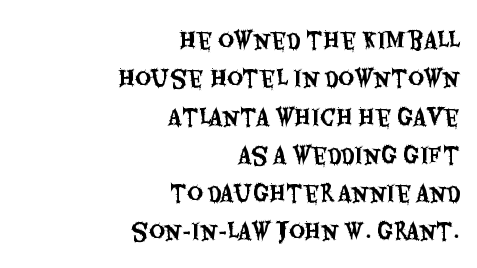
Casual observation: everything's shoved over to the right. Bare-footed words on every line. Look at the tracking — it's just the regular setting, nothing added. This is the regular roman posture of the typeface.
